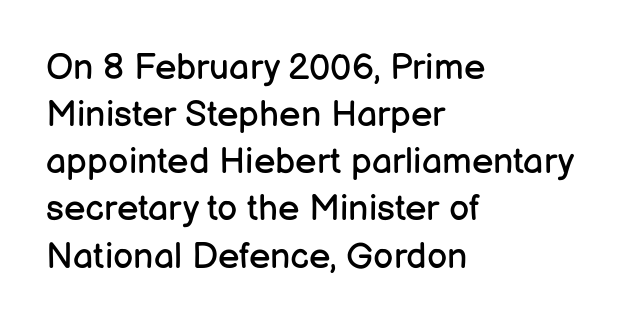
Q: Is the text bold? A: No.
Q: Is the text italic (slanted)? A: No, it is upright.
Q: Is the typeface a serif or a sans-serif typeface? A: Sans-serif.
Q: Is the text underlined? A: No.
Q: How is the paragraph aligned? A: Left-aligned.
Q: Is the spacing between letters normal or unusually wide? A: Normal.
Q: Is the spacing between lines tight, normal or loose? A: Normal.
Q: Width (condensed, normal, or wide)? A: Normal.
Q: Stroke contrast? A: Low.
Q: x-height? A: Medium.
Q: Monospaced? A: No.
